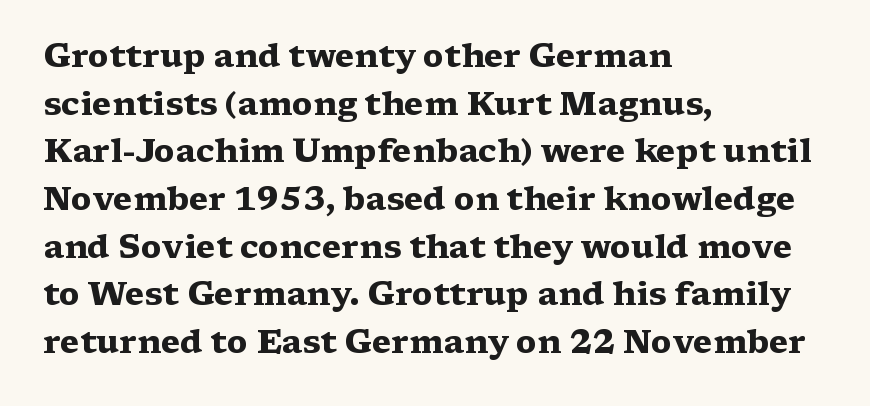
{"serif": "yes", "italic": "no", "bold": "yes", "weight": "heavy", "width": "wide", "stroke_contrast": "medium", "x_height": "medium", "monospaced": "no", "underline": "no", "align": "left", "line_spacing": "normal", "line_spacing_ratio": 1.49, "letter_spacing": "normal", "letter_spacing_em": 0.0, "glyph_px": 32}
